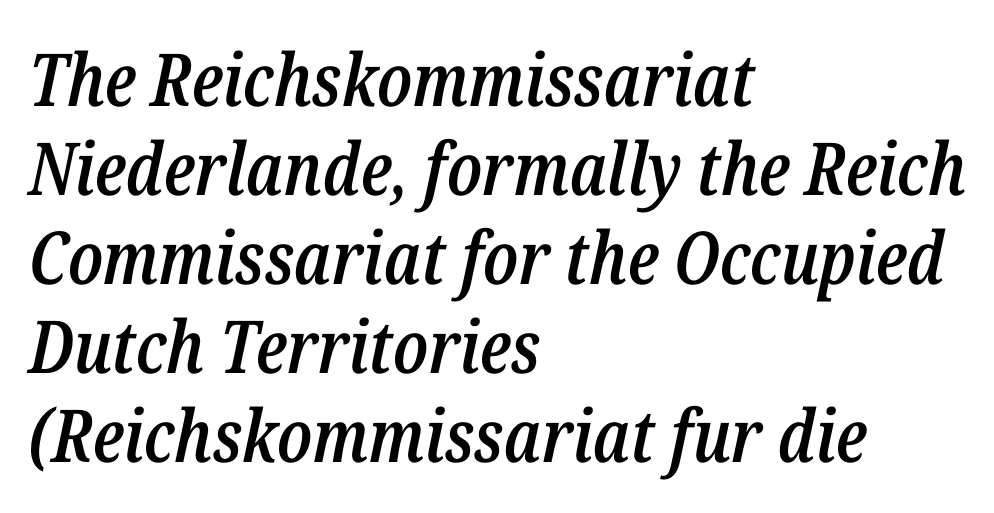
Spacing between characters is what you'd get straight out of the box. In terms of posture, this sample is oblique. In terms of weight, the rendering is demibold, just under bold. Line beginnings align vertically; line endings do not.
